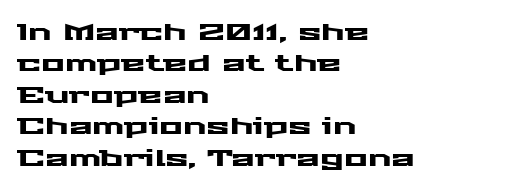
Quick note: underline off. Interline gaps are of average width in this sample. Notice how the stems are strictly vertical — no italics here. How are the letters spaced? Ordinarily, with no added tracking. The lines are quadded left.
